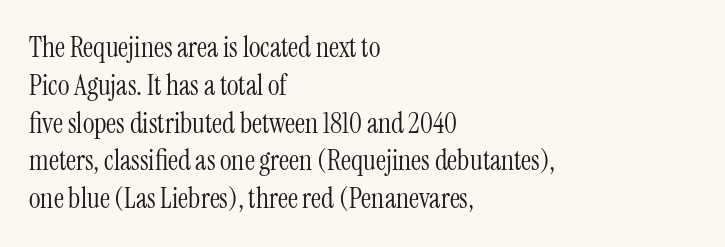
Q: Is the text bold? A: No.
Q: Is the text italic (slanted)? A: No, it is upright.
Q: Is the typeface a serif or a sans-serif typeface? A: Serif.
Q: Is the text underlined? A: No.
Q: How is the paragraph aligned? A: Left-aligned.
Q: Is the spacing between letters normal or unusually wide? A: Normal.
Q: Is the spacing between lines tight, normal or loose? A: Normal.
Q: Width (condensed, normal, or wide)? A: Condensed.
Q: Stroke contrast? A: Medium.
Q: x-height? A: Medium.
Q: Monospaced? A: No.
